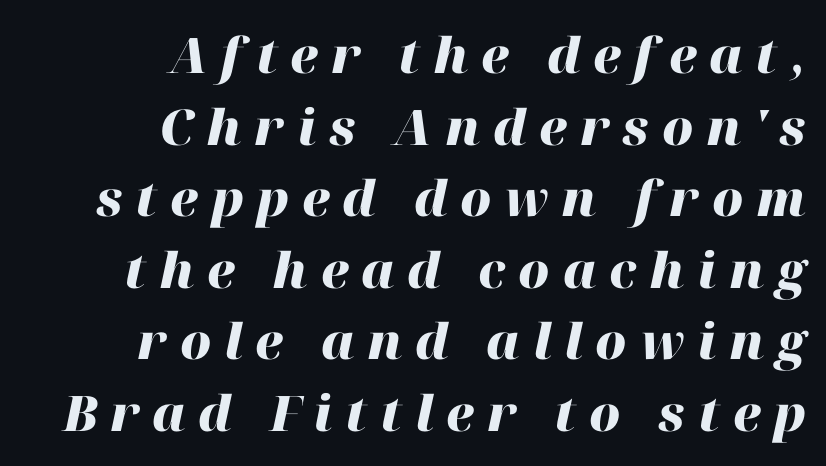
The image shows 49 px heavy type, italic (leaning right); set right-aligned, normal line spacing (1.46x), unusually wide letter spacing (+0.26 em), not underlined; high stroke contrast and a medium x-height.
